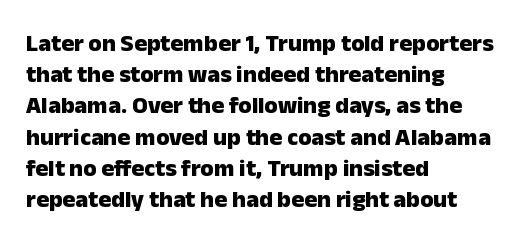
The image shows 24 px bold type, upright; set left-aligned, normal line spacing (1.3x), normal letter spacing, not underlined.
